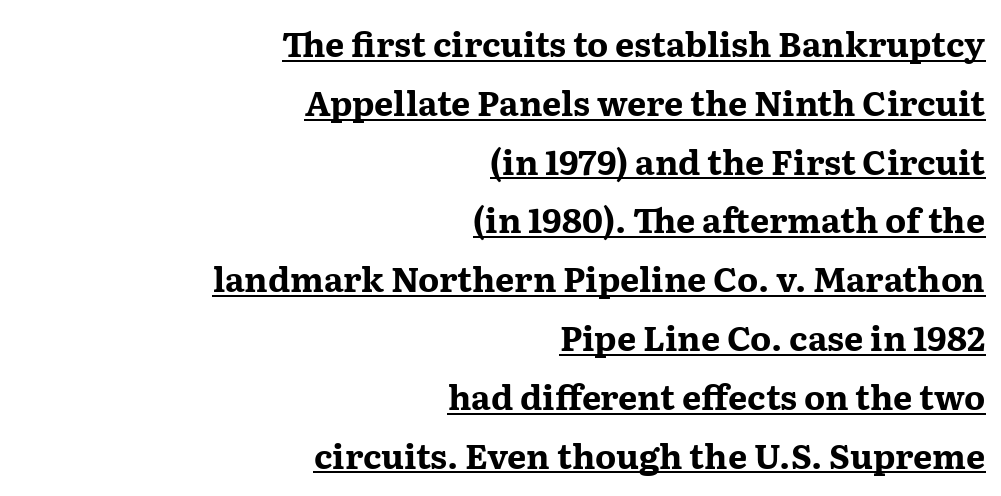
The image shows 34 px bold, wide serif type, upright; set right-aligned, line spacing 1.73x, normal letter spacing, underlined; medium stroke contrast and a medium x-height.
